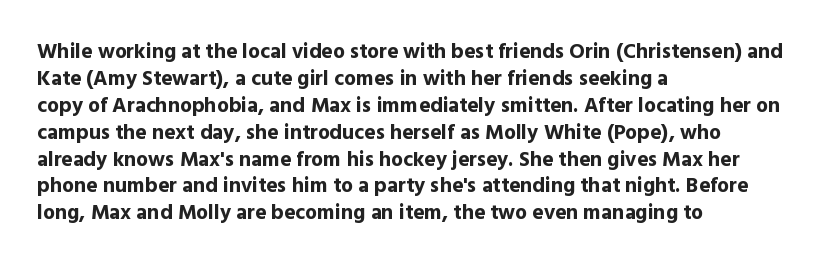
Q: Is the text bold? A: Yes.
Q: Is the text italic (slanted)? A: No, it is upright.
Q: Is the text underlined? A: No.
Q: How is the paragraph aligned? A: Left-aligned.
Q: Is the spacing between letters normal or unusually wide? A: Normal.
Q: Is the spacing between lines tight, normal or loose? A: Normal.
